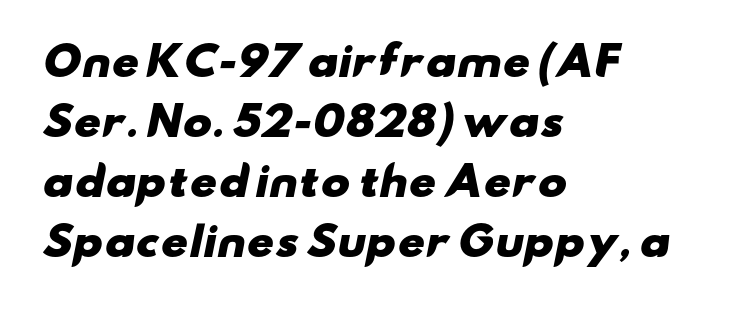
Typographically, this falls in the sans-serif category. Note the varied advance widths — an 'i' is clearly narrower than an 'm'. A clean baseline with only descenders dipping below it. These lines carry a lot of weight — the face is fully bold. The ragged edge is on the right, which tells us the setting is flush left.
